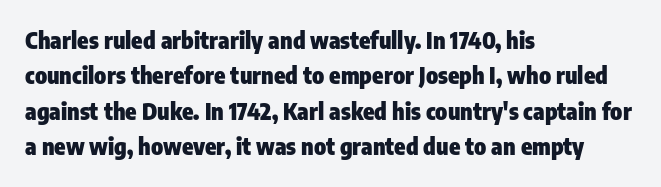
Q: Is the text bold? A: Yes.
Q: Is the text italic (slanted)? A: No, it is upright.
Q: Is the text underlined? A: No.
Q: How is the paragraph aligned? A: Left-aligned.
Q: Is the spacing between letters normal or unusually wide? A: Normal.
Q: Is the spacing between lines tight, normal or loose? A: Normal.
